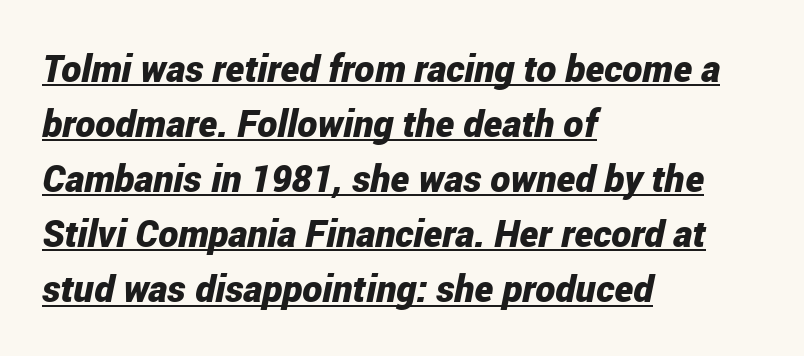
The image shows 38 px bold, condensed type, italic (leaning right); set left-aligned, normal line spacing (1.45x), normal letter spacing, underlined; low stroke contrast and a medium x-height.
